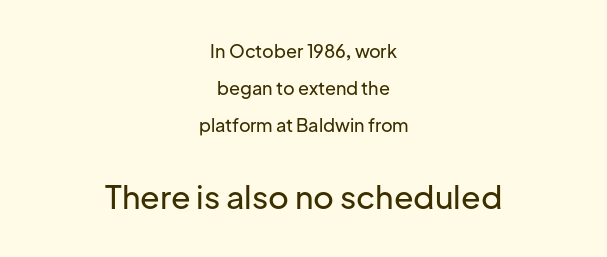
Q: Is the text italic (slanted)? A: No, it is upright.
Q: Is the typeface a serif or a sans-serif typeface? A: Sans-serif.
Q: Is the text underlined? A: No.
Q: How is the paragraph aligned? A: Centered.
Q: Is the spacing between letters normal or unusually wide? A: Normal.
Q: Is the spacing between lines tight, normal or loose? A: Loose.
Q: Which block of text is set in a larger size, the first (top) or the second (bottom)? A: The second (bottom) one.
Q: Width (condensed, normal, or wide)? A: Normal.
Q: Stroke contrast? A: Low.
Q: x-height? A: Medium.
Q: Monospaced? A: No.
